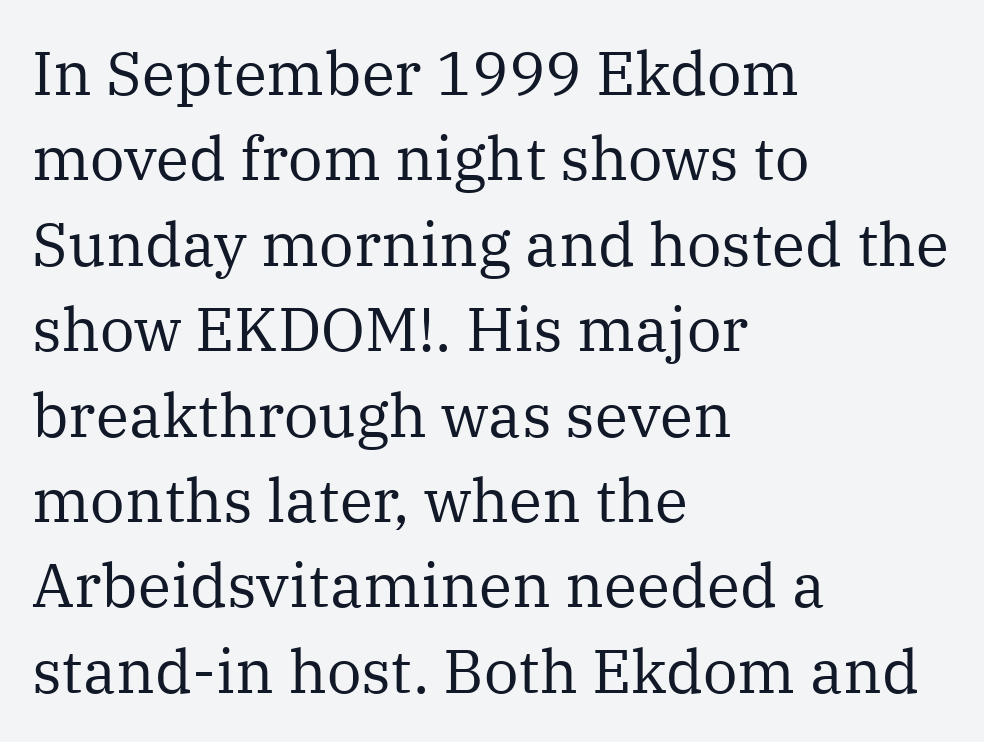
{"serif": "yes", "italic": "no", "bold": "no", "weight": "regular", "width": "normal", "stroke_contrast": "medium", "x_height": "medium", "monospaced": "no", "underline": "no", "align": "left", "line_spacing": "normal", "line_spacing_ratio": 1.4, "letter_spacing": "normal", "letter_spacing_em": 0.0, "glyph_px": 61}
